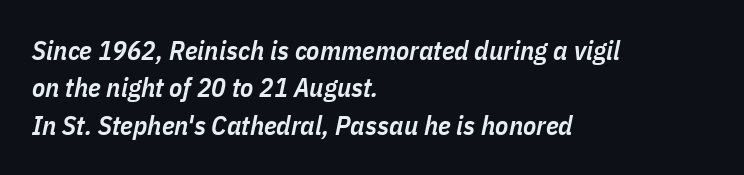
The image shows 27 px text type, italic (leaning right); set left-aligned, normal line spacing (1.38x), normal letter spacing, not underlined.
